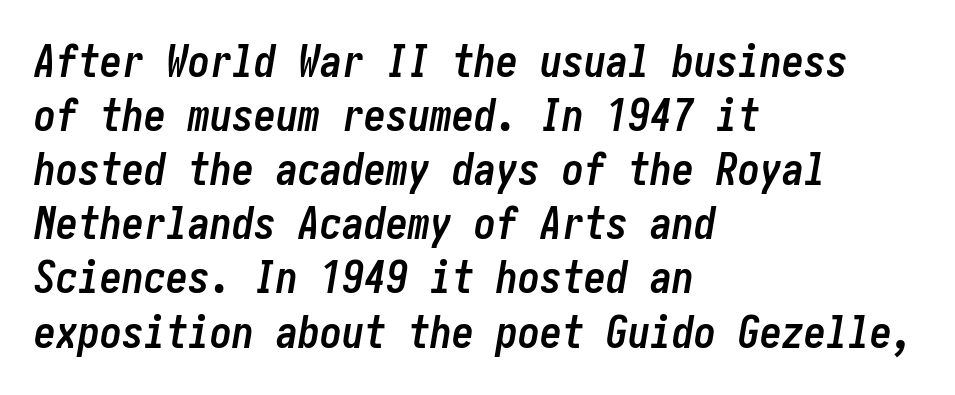
{"italic": "yes", "lean": "right", "slant_degrees": 10, "bold": "yes", "weight": "semibold", "width": "condensed", "stroke_contrast": "low", "x_height": "medium", "underline": "no", "align": "left", "line_spacing_ratio": 1.23, "letter_spacing": "normal", "letter_spacing_em": 0.0, "glyph_px": 44}
